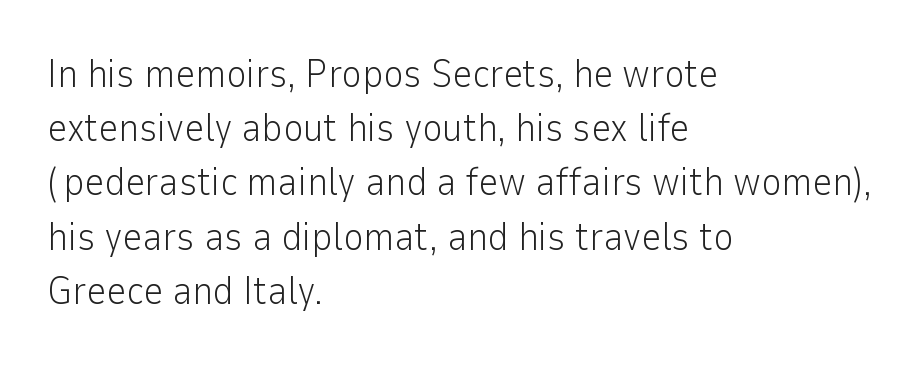
The image shows 39 px light sans-serif type, upright; set left-aligned, normal line spacing (1.39x), normal letter spacing, not underlined; low stroke contrast and a medium x-height.
